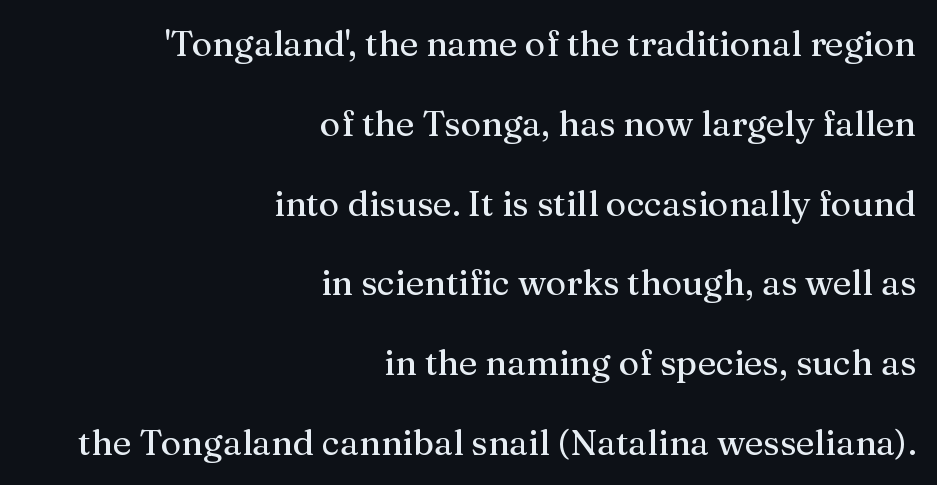
{"serif": "yes", "italic": "no", "width": "normal", "stroke_contrast": "medium", "x_height": "medium", "monospaced": "no", "underline": "no", "align": "right", "line_spacing": "loose", "line_spacing_ratio": 2.28, "letter_spacing": "normal", "letter_spacing_em": 0.0, "glyph_px": 35}
